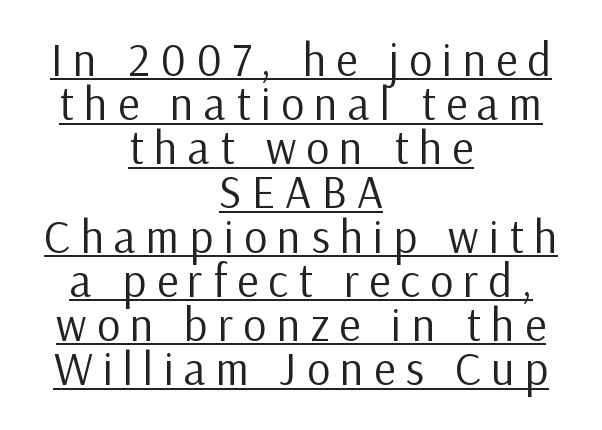
{"serif": "no", "italic": "no", "bold": "no", "weight": "regular", "width": "normal", "stroke_contrast": "low", "x_height": "medium", "monospaced": "no", "underline": "yes", "align": "center", "line_spacing": "tight", "line_spacing_ratio": 0.96, "letter_spacing": "wide", "letter_spacing_em": 0.22, "glyph_px": 46}
